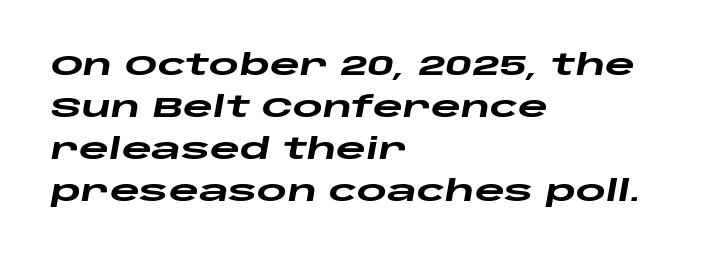
The image shows 29 px heavy, wide type, italic (leaning right); set left-aligned, normal line spacing (1.45x), normal letter spacing, not underlined; low stroke contrast and a large x-height.
